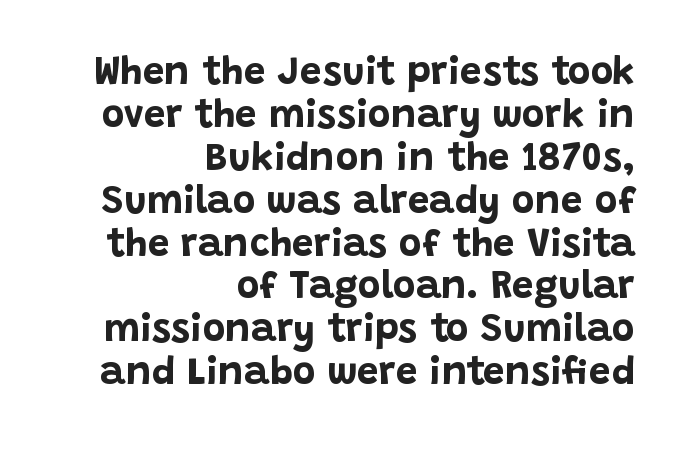
{"serif": "no", "italic": "no", "bold": "yes", "weight": "bold", "width": "normal", "stroke_contrast": "low", "x_height": "large", "monospaced": "no", "underline": "no", "align": "right", "line_spacing": "tight", "line_spacing_ratio": 1.1, "letter_spacing": "normal", "letter_spacing_em": 0.0, "glyph_px": 39}
